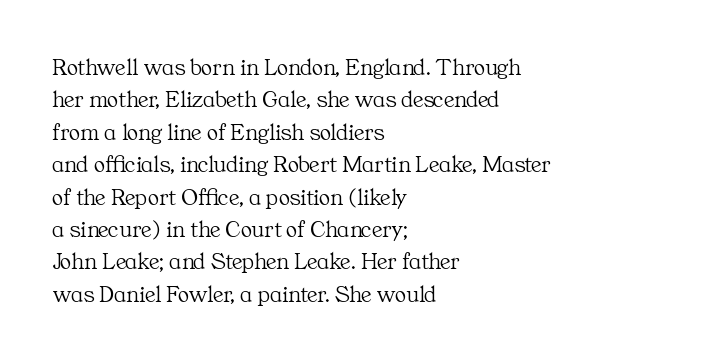
The typesetter chose a ragged-right arrangement here. In terms of letterspacing, this is plain default setting. Descenders hang freely into open space. A typesetter would call this leading conventional body-copy spacing. Stems and bowls with no extra thickness — not bold.
